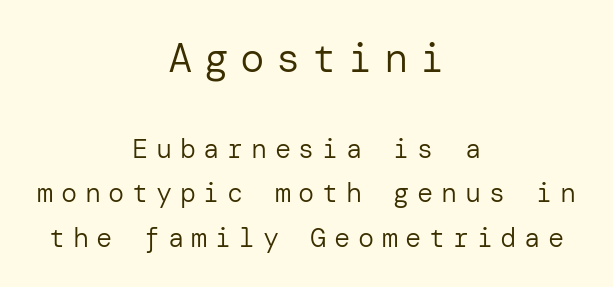
{"serif": "no", "italic": "no", "bold": "no", "weight": "regular", "width": "normal", "stroke_contrast": "low", "x_height": "medium", "underline": "no", "align": "center", "line_spacing": "normal", "line_spacing_ratio": 1.64, "letter_spacing": "wide", "letter_spacing_em": 0.28, "larger_block": "first", "size_ratio": 1.52, "glyph_px": 41}
